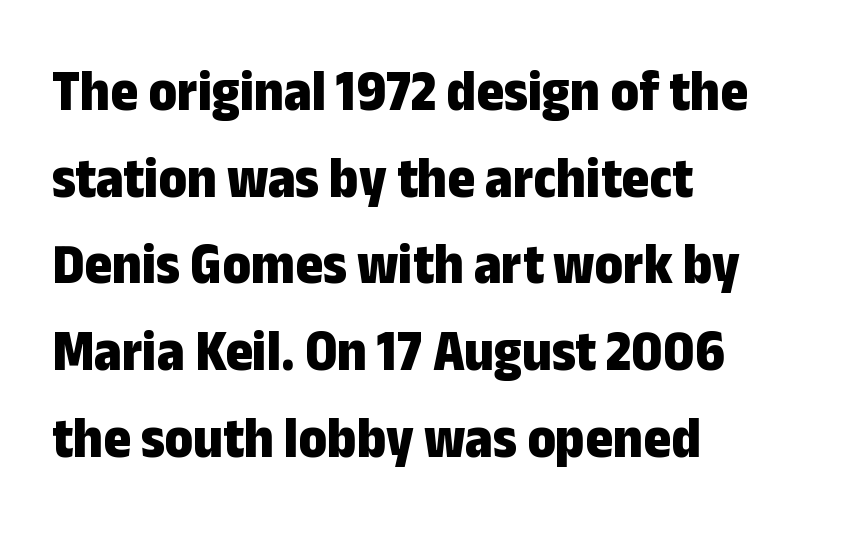
Q: Is the text bold? A: Yes.
Q: Is the text italic (slanted)? A: No, it is upright.
Q: Is the typeface a serif or a sans-serif typeface? A: Sans-serif.
Q: Is the text underlined? A: No.
Q: How is the paragraph aligned? A: Left-aligned.
Q: Is the spacing between letters normal or unusually wide? A: Normal.
Q: Is the spacing between lines tight, normal or loose? A: Normal.
Q: Width (condensed, normal, or wide)? A: Condensed.
Q: Stroke contrast? A: Low.
Q: x-height? A: Medium.
Q: Monospaced? A: No.
